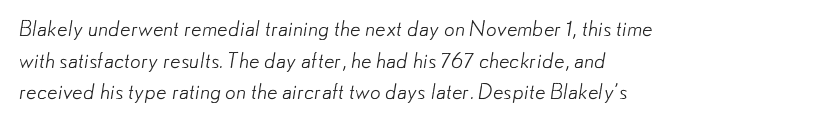
Q: Is the text bold? A: No.
Q: Is the text underlined? A: No.
Q: How is the paragraph aligned? A: Left-aligned.
Q: Is the spacing between letters normal or unusually wide? A: Normal.
Q: Is the spacing between lines tight, normal or loose? A: Normal.
